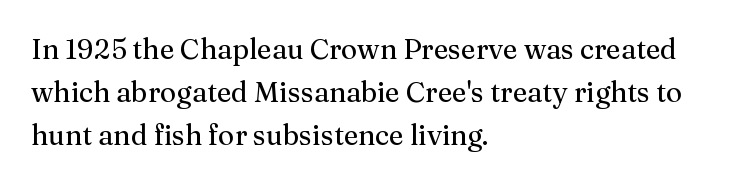
A roman cut, with each character standing at attention. Character widths vary here, with narrow letters taking less room than wide ones. This rendering employs a face with finishing strokes, i.e., a serif. The lines in this sample share a left origin and differ only in where they stop. The face used here is rendered with its standard letterfit. Does the leading feel generous? No, just average.
